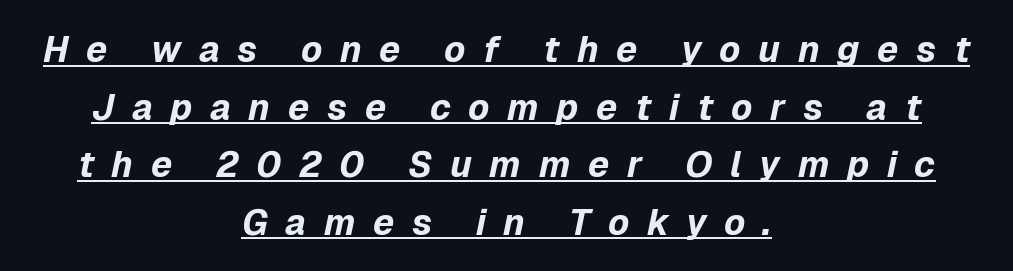
The image shows 36 px bold type, italic (leaning right); set centered, normal line spacing (1.6x), unusually wide letter spacing (+0.49 em), underlined; low stroke contrast and a medium x-height.
